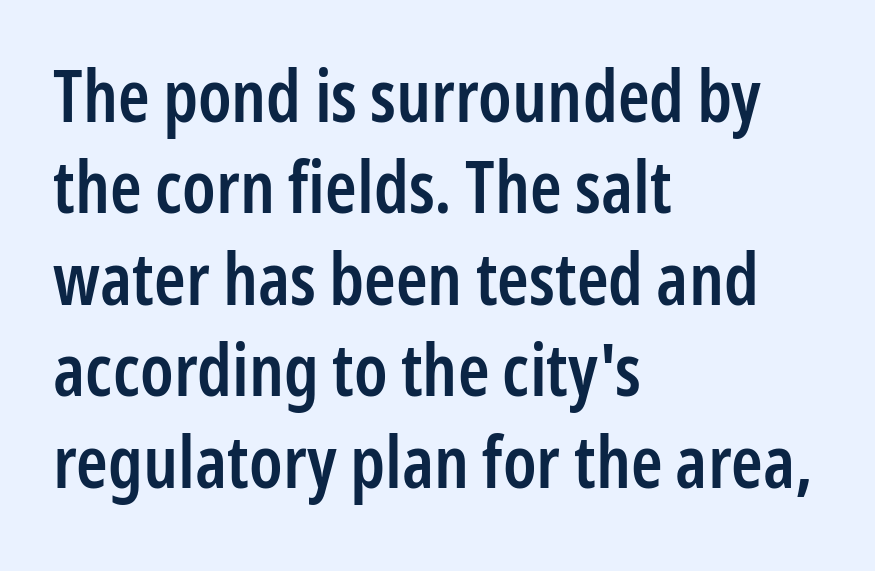
Q: Is the text bold? A: Semi-bold.
Q: Is the text italic (slanted)? A: No, it is upright.
Q: Is the typeface a serif or a sans-serif typeface? A: Sans-serif.
Q: Is the text underlined? A: No.
Q: How is the paragraph aligned? A: Left-aligned.
Q: Is the spacing between letters normal or unusually wide? A: Normal.
Q: Is the spacing between lines tight, normal or loose? A: Normal.
Q: Width (condensed, normal, or wide)? A: Condensed.
Q: Stroke contrast? A: Low.
Q: x-height? A: Medium.
Q: Monospaced? A: No.
